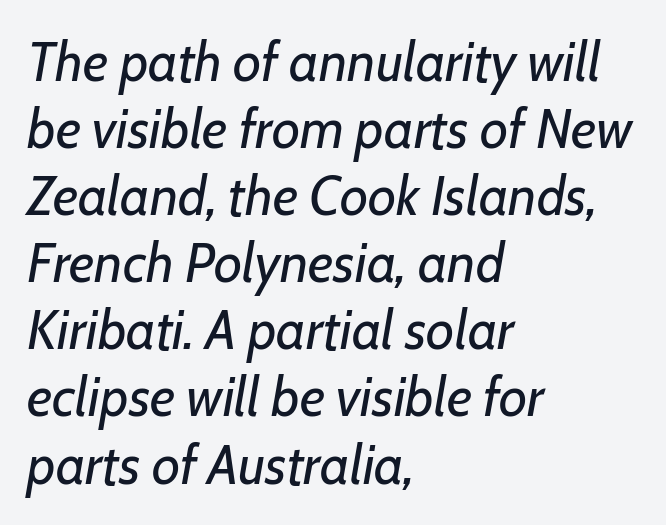
The image shows 55 px regular-weight type, italic (leaning right); set left-aligned, line spacing 1.22x, normal letter spacing, not underlined; low stroke contrast and a medium x-height.
